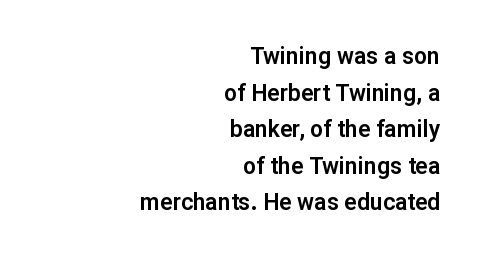
Any mark beneath the type? The region is blank. The typography opts for an upright posture over an oblique one. The rendering anchors every line to the right-hand side. What stands out about the letter spacing? Nothing — it is the standard amount. Regarding leading, the lines here are spaced in the standard way.
